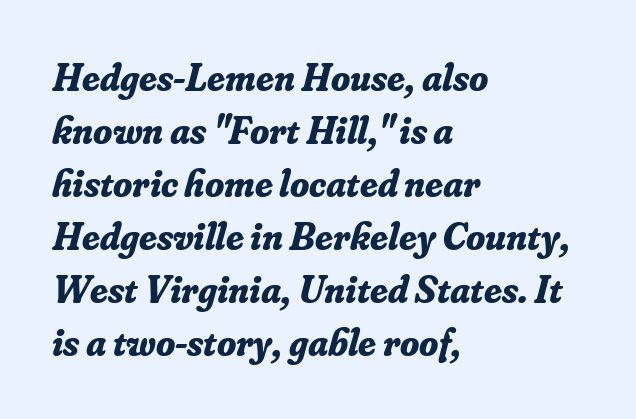
{"serif": "yes", "italic": "yes", "lean": "right", "slant_degrees": 16, "bold": "yes", "weight": "bold", "width": "normal", "stroke_contrast": "low", "x_height": "small", "monospaced": "no", "underline": "no", "align": "left", "line_spacing": "normal", "line_spacing_ratio": 1.36, "letter_spacing": "normal", "letter_spacing_em": 0.0, "glyph_px": 39}
